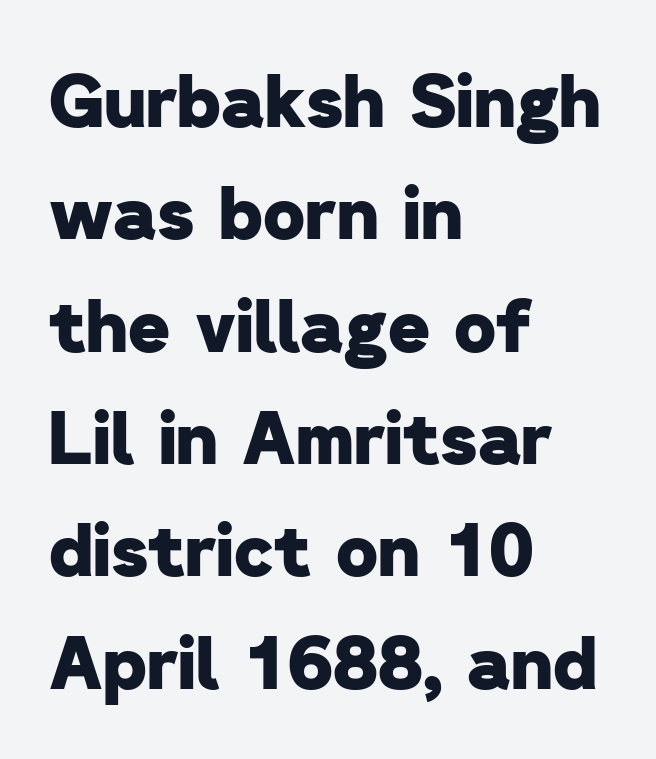
Each letter's strokes conclude bluntly, with no projecting serifs. Default kerning and tracking; the words read as compact shapes. Just letters on the line, the space beneath them empty. Here the designer chose a conventional face with non-uniform glyph widths.
